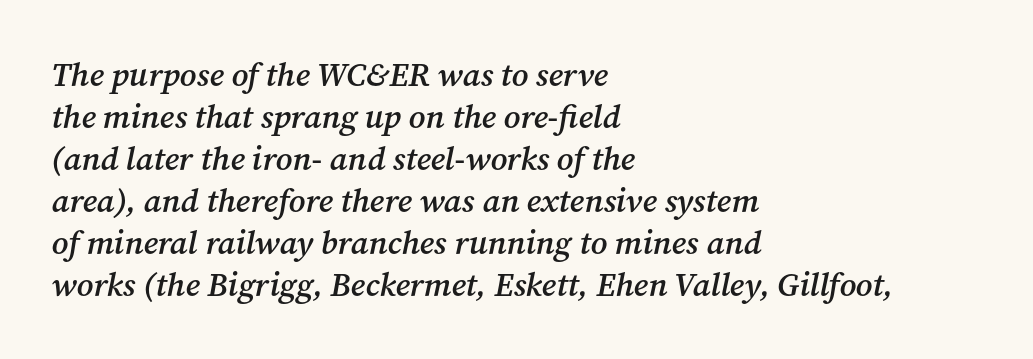
Spacing between characters is what you'd get straight out of the box. The ragged edge is on the right, which tells us the setting is flush left. Look at the stroke-to-counter ratio: somewhat heavy, a semibold. Here the designer chose a conventional face with non-uniform glyph widths. A typesetter would call this leading conventional body-copy spacing. No word sits above an underline.
